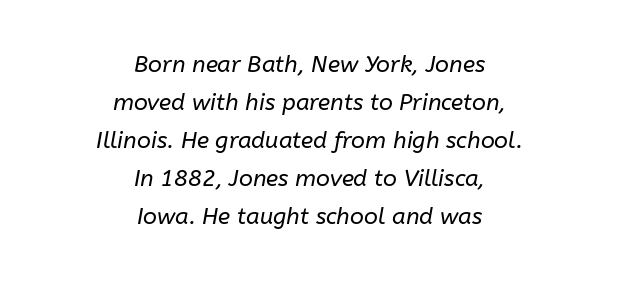
The glyphs are unaccompanied by any horizontal stroke below them. The rows are spaced the way most documents space them. The rendering keeps characters at their native spacing. The specimen reads as italic at a glance.
